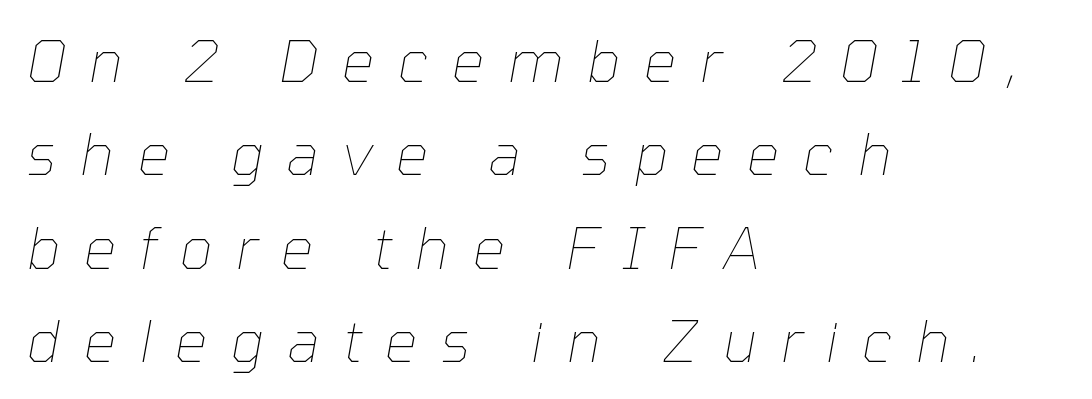
The image shows 58 px thin type, italic (leaning right); set left-aligned, normal line spacing (1.61x), unusually wide letter spacing (+0.4 em), not underlined; low stroke contrast and a medium x-height.
